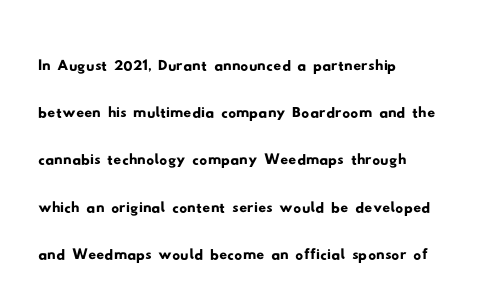
Glance below the letters and you will spot only blank space. Letter spacing: default. The text was rendered using a sans face with plain stroke endings. The rag falls on the right side of this text block.
